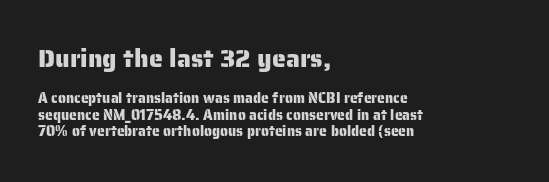
Q: Is the text italic (slanted)? A: No, it is upright.
Q: Is the text underlined? A: No.
Q: How is the paragraph aligned? A: Left-aligned.
Q: Is the spacing between letters normal or unusually wide? A: Normal.
Q: Which block of text is set in a larger size, the first (top) or the second (bottom)? A: The first (top) one.
